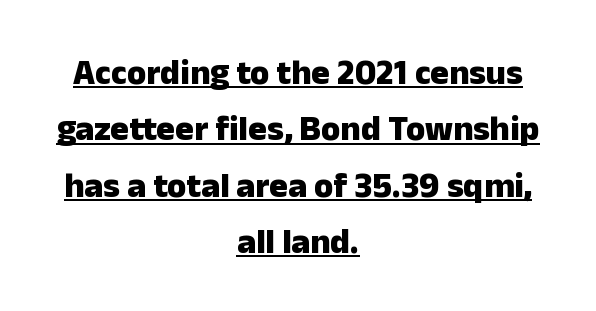
Q: Is the text bold? A: Yes.
Q: Is the text italic (slanted)? A: No, it is upright.
Q: Is the typeface a serif or a sans-serif typeface? A: Sans-serif.
Q: Is the text underlined? A: Yes.
Q: How is the paragraph aligned? A: Centered.
Q: Is the spacing between letters normal or unusually wide? A: Normal.
Q: Is the spacing between lines tight, normal or loose? A: Normal.
Q: Width (condensed, normal, or wide)? A: Normal.
Q: Stroke contrast? A: Low.
Q: x-height? A: Medium.
Q: Monospaced? A: No.
